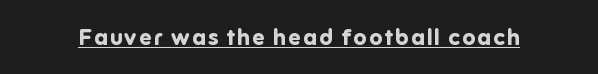
{"italic": "no", "bold": "yes", "underline": "yes", "glyph_px": 22}
